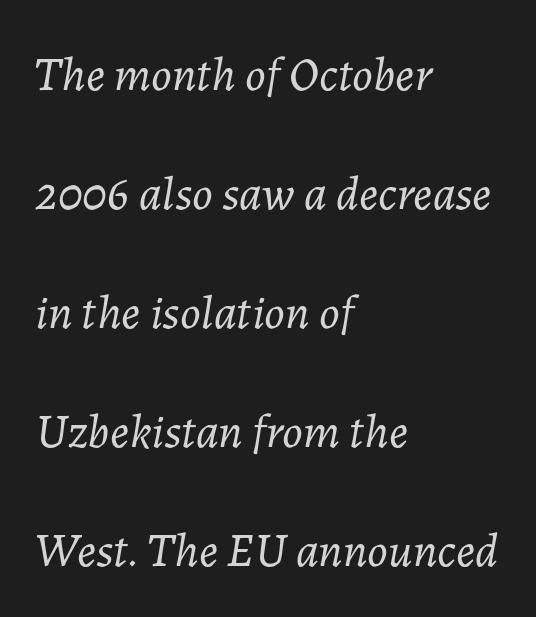
{"italic": "yes", "lean": "right", "slant_degrees": 7, "bold": "no", "weight": "light", "width": "normal", "stroke_contrast": "low", "x_height": "medium", "monospaced": "no", "underline": "no", "align": "left", "line_spacing": "loose", "line_spacing_ratio": 2.48, "letter_spacing": "normal", "letter_spacing_em": 0.0, "glyph_px": 48}
